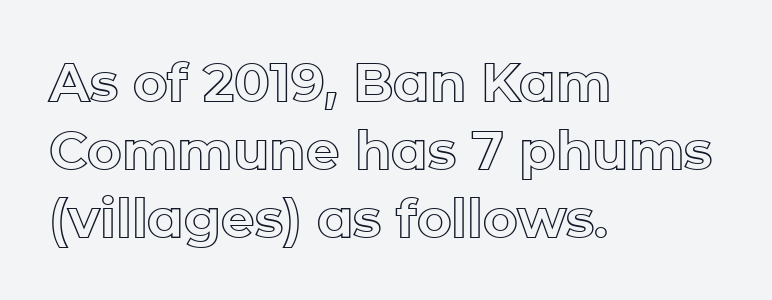
Summary of vertical rhythm: regular, with standard interline spacing. Rule under the text: the space is simply empty. Do the characters align in a grid? No, the font is proportional. Glyph-to-glyph distance matches everyday printed text.
